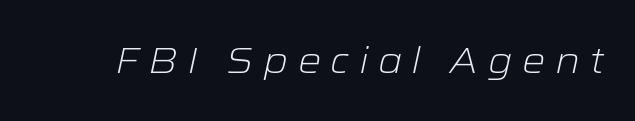
Q: Is the text bold? A: No.
Q: Is the text italic (slanted)? A: Yes, it leans right by about 12 degrees.
Q: Is the text underlined? A: No.
Q: Is the spacing between letters normal or unusually wide? A: Unusually wide.
Q: Width (condensed, normal, or wide)? A: Wide.
Q: Stroke contrast? A: Low.
Q: x-height? A: Medium.
Q: Monospaced? A: No.
